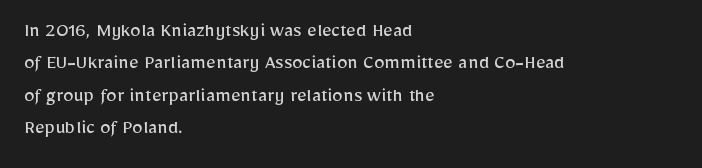
{"italic": "no", "bold": "no", "underline": "no", "align": "left", "line_spacing": "normal", "line_spacing_ratio": 1.54, "letter_spacing": "normal", "letter_spacing_em": 0.0, "glyph_px": 21}
